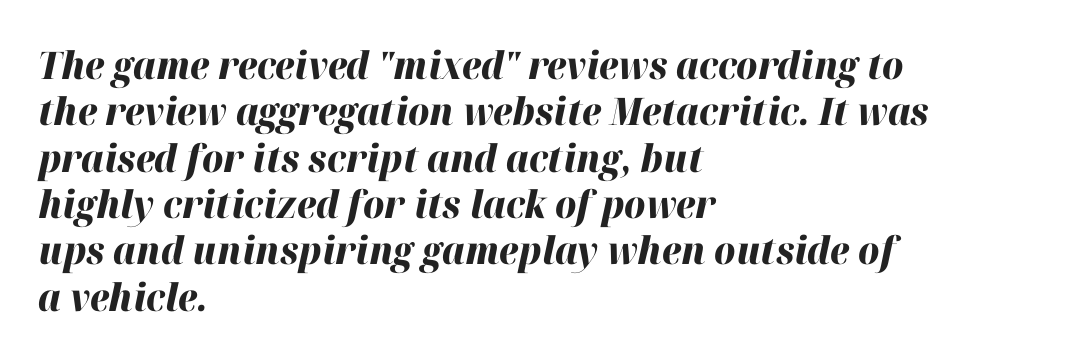
The image shows 38 px heavy type, italic (leaning right); set left-aligned, line spacing 1.22x, normal letter spacing, not underlined; high stroke contrast and a medium x-height.
